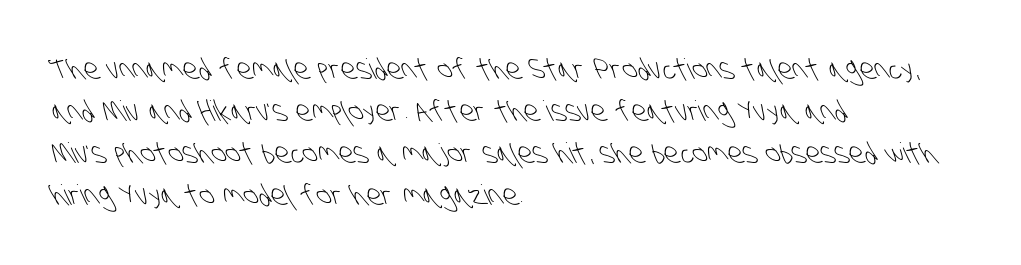
{"serif": "no", "bold": "no", "weight": "light", "width": "condensed", "stroke_contrast": "low", "x_height": "large", "monospaced": "no", "underline": "no", "align": "left", "line_spacing": "normal", "line_spacing_ratio": 1.5, "letter_spacing": "normal", "letter_spacing_em": 0.0, "glyph_px": 28}
